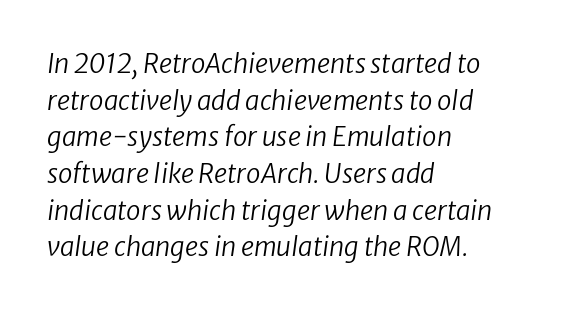
Q: Is the text bold? A: No.
Q: Is the text italic (slanted)? A: Yes, it leans right by about 8 degrees.
Q: Is the text underlined? A: No.
Q: How is the paragraph aligned? A: Left-aligned.
Q: Is the spacing between letters normal or unusually wide? A: Normal.
Q: Is the spacing between lines tight, normal or loose? A: Normal.
